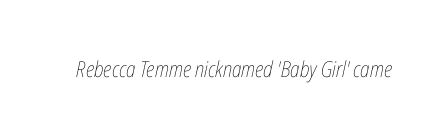
Q: Is the text bold? A: No.
Q: Is the text italic (slanted)? A: Yes, it leans right by about 12 degrees.
Q: Is the text underlined? A: No.
Q: Is the spacing between letters normal or unusually wide? A: Normal.
